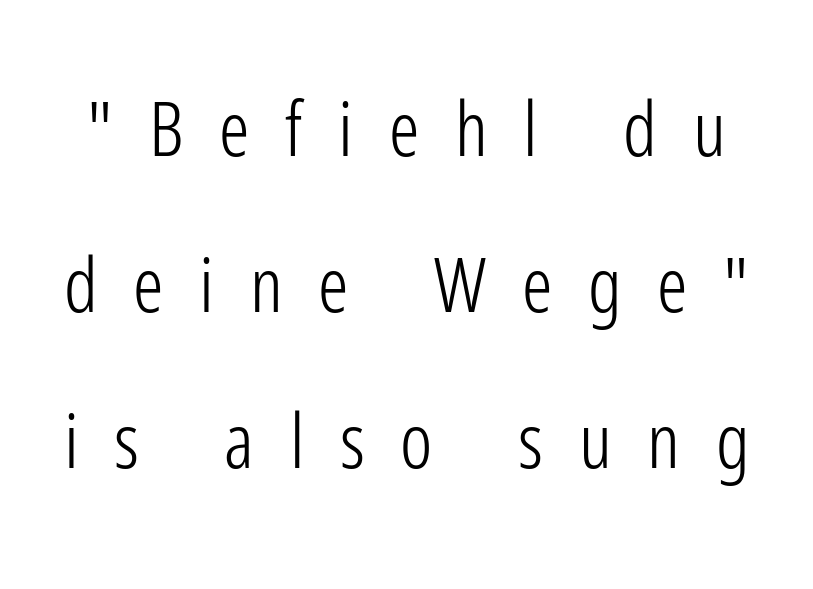
The image shows 76 px light, condensed sans-serif type, upright; set loose line spacing (2.05x), unusually wide letter spacing (+0.47 em), not underlined; low stroke contrast and a medium x-height.
